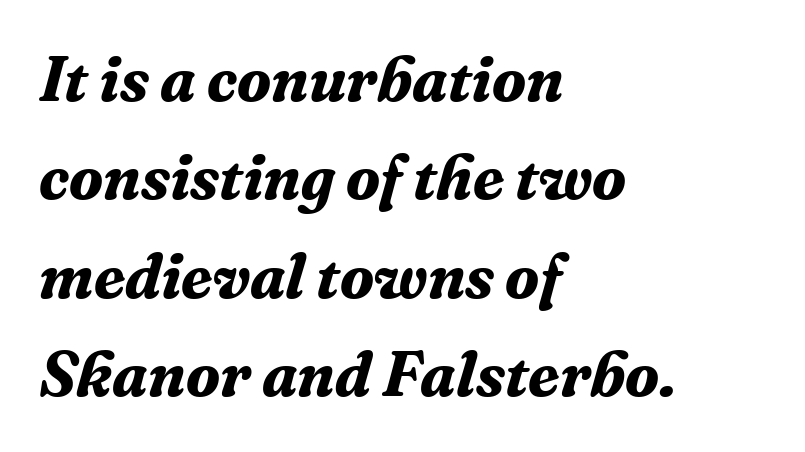
Q: Is the text bold? A: Yes.
Q: Is the text italic (slanted)? A: Yes, it leans right by about 16 degrees.
Q: Is the typeface a serif or a sans-serif typeface? A: Serif.
Q: Is the text underlined? A: No.
Q: How is the paragraph aligned? A: Left-aligned.
Q: Is the spacing between letters normal or unusually wide? A: Normal.
Q: Is the spacing between lines tight, normal or loose? A: Normal.
Q: Width (condensed, normal, or wide)? A: Normal.
Q: Stroke contrast? A: Medium.
Q: x-height? A: Medium.
Q: Monospaced? A: No.
